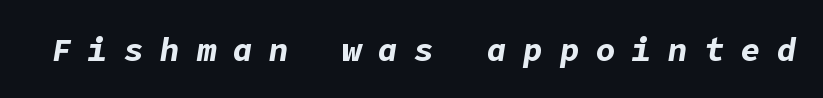
Q: Is the text bold? A: Yes.
Q: Is the text italic (slanted)? A: Yes, it leans right by about 9 degrees.
Q: Is the text underlined? A: No.
Q: Is the spacing between letters normal or unusually wide? A: Unusually wide.
Q: Width (condensed, normal, or wide)? A: Normal.
Q: Stroke contrast? A: Low.
Q: x-height? A: Medium.
